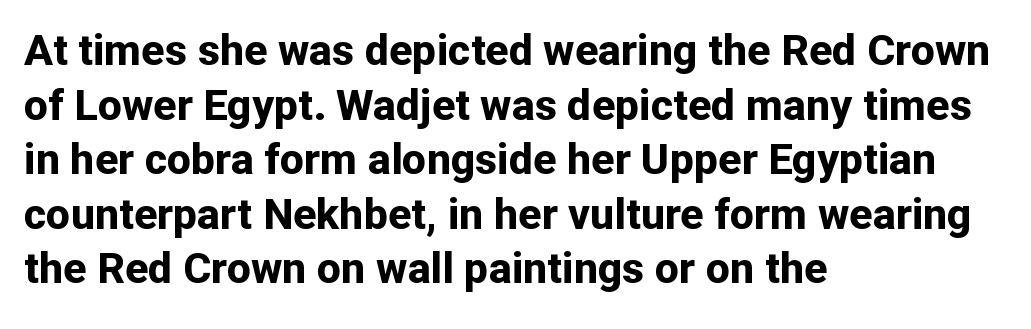
{"serif": "no", "italic": "no", "bold": "yes", "weight": "bold", "width": "normal", "stroke_contrast": "low", "x_height": "medium", "monospaced": "no", "underline": "no", "align": "left", "line_spacing": "normal", "line_spacing_ratio": 1.27, "letter_spacing": "normal", "letter_spacing_em": 0.0, "glyph_px": 43}
